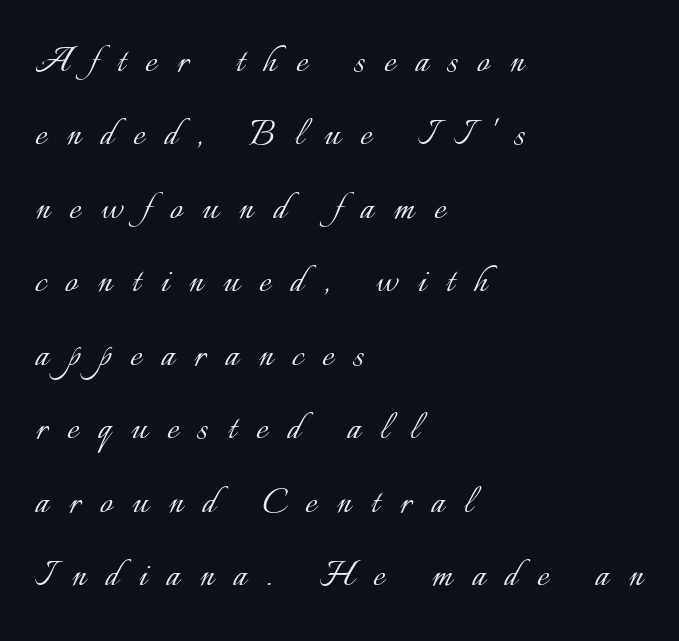
{"bold": "no", "weight": "light", "width": "normal", "stroke_contrast": "low", "x_height": "small", "monospaced": "no", "underline": "no", "align": "left", "line_spacing": "normal", "line_spacing_ratio": 1.67, "letter_spacing": "wide", "letter_spacing_em": 0.45, "glyph_px": 44}
